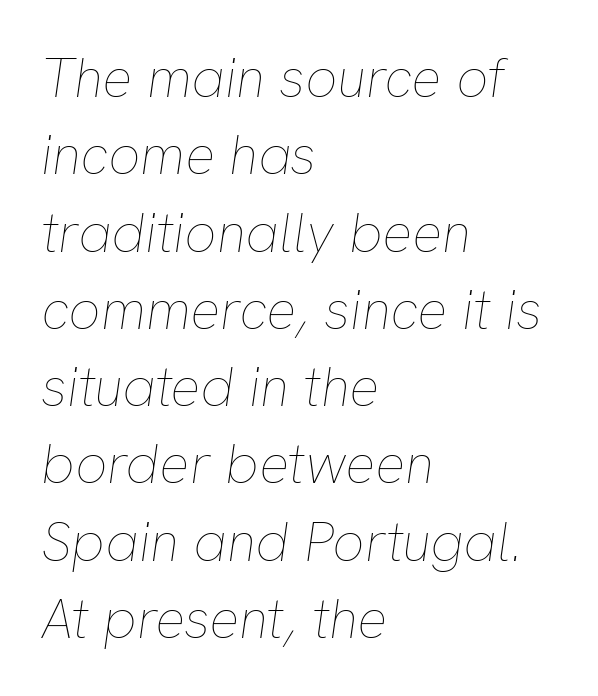
Q: Is the text bold? A: No.
Q: Is the text italic (slanted)? A: Yes, it leans right by about 8 degrees.
Q: Is the text underlined? A: No.
Q: How is the paragraph aligned? A: Left-aligned.
Q: Is the spacing between letters normal or unusually wide? A: Normal.
Q: Is the spacing between lines tight, normal or loose? A: Normal.
Q: Width (condensed, normal, or wide)? A: Normal.
Q: Stroke contrast? A: Low.
Q: x-height? A: Medium.
Q: Monospaced? A: No.
